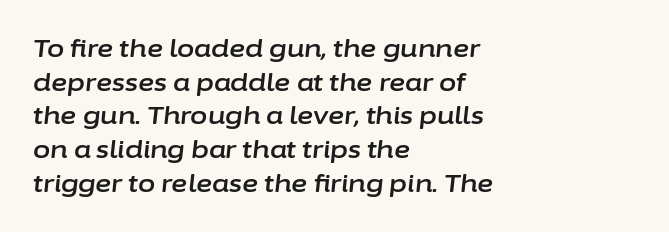
The image shows 25 px text type, italic (leaning right); set left-aligned, normal line spacing (1.35x), normal letter spacing, not underlined.
